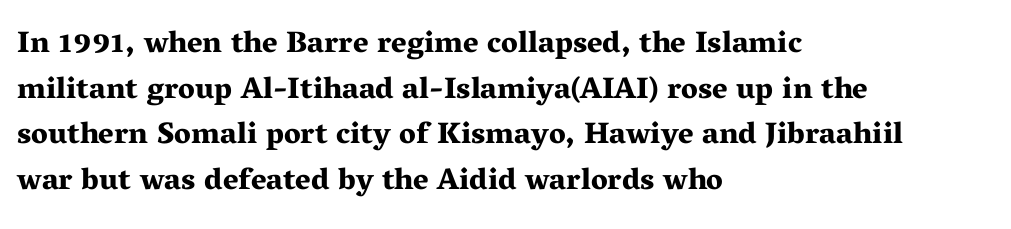
Q: Is the text bold? A: Yes.
Q: Is the text italic (slanted)? A: No, it is upright.
Q: Is the typeface a serif or a sans-serif typeface? A: Serif.
Q: Is the text underlined? A: No.
Q: How is the paragraph aligned? A: Left-aligned.
Q: Is the spacing between letters normal or unusually wide? A: Normal.
Q: Is the spacing between lines tight, normal or loose? A: Normal.
Q: Width (condensed, normal, or wide)? A: Wide.
Q: Stroke contrast? A: Medium.
Q: x-height? A: Medium.
Q: Monospaced? A: No.
